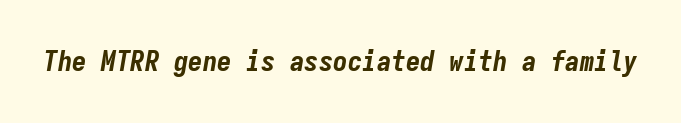
Q: Is the text bold? A: Yes.
Q: Is the text italic (slanted)? A: Yes, it leans right by about 9 degrees.
Q: Is the text underlined? A: No.
Q: Is the spacing between letters normal or unusually wide? A: Normal.
Q: Width (condensed, normal, or wide)? A: Condensed.
Q: Stroke contrast? A: Low.
Q: x-height? A: Medium.
Q: Monospaced? A: Yes.
